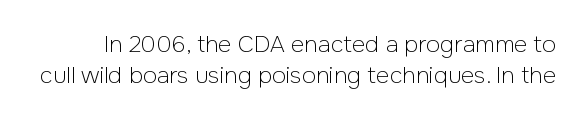
The image shows 23 px text type, upright; set normal line spacing (1.35x), normal letter spacing, not underlined.
